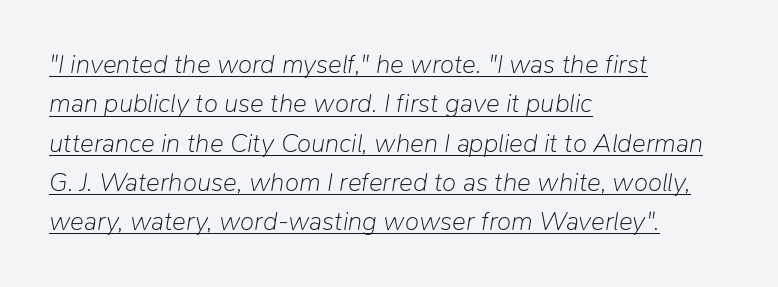
Stroke mass is kept to a normal reading level or below. Horizontal bands of white between lines are of average thickness. The compositor pushed each line to the left boundary. The gaps between neighbouring characters are ordinary and unremarkable. This sample uses an oblique cut, with every glyph tilted off the vertical.
